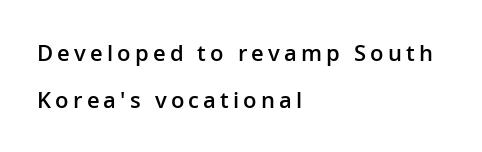
Q: Is the text bold? A: Semi-bold.
Q: Is the text italic (slanted)? A: No, it is upright.
Q: Is the text underlined? A: No.
Q: How is the paragraph aligned? A: Left-aligned.
Q: Is the spacing between lines tight, normal or loose? A: Loose.
